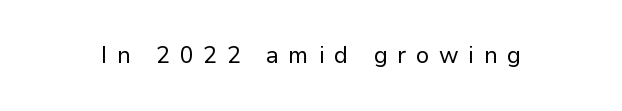
The image shows 23 px text type, upright; set unusually wide letter spacing (+0.42 em), not underlined.
